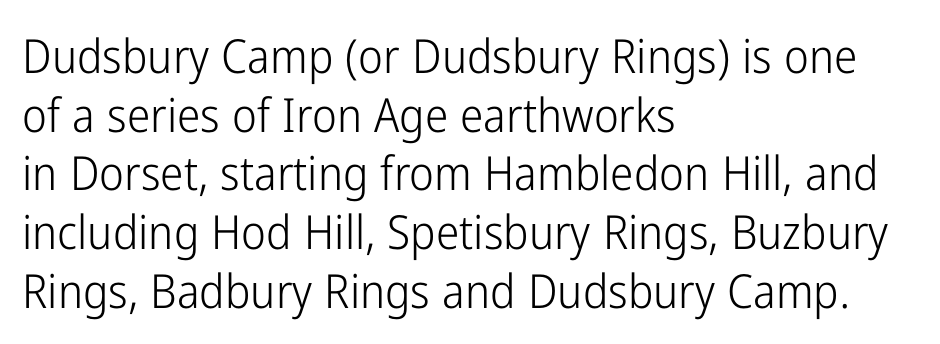
{"serif": "no", "italic": "no", "bold": "no", "weight": "light", "width": "condensed", "stroke_contrast": "low", "x_height": "medium", "monospaced": "no", "underline": "no", "align": "left", "line_spacing": "normal", "line_spacing_ratio": 1.25, "letter_spacing": "normal", "letter_spacing_em": 0.0, "glyph_px": 47}
